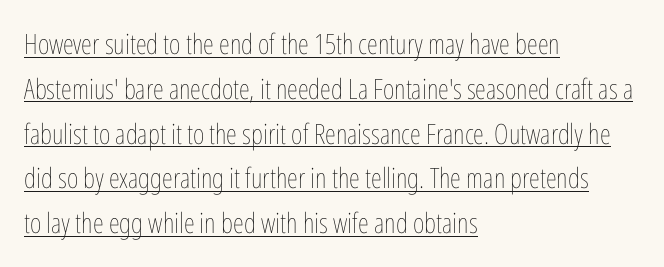
Q: Is the text bold? A: No.
Q: Is the text italic (slanted)? A: No, it is upright.
Q: Is the text underlined? A: Yes.
Q: How is the paragraph aligned? A: Left-aligned.
Q: Is the spacing between letters normal or unusually wide? A: Normal.
Q: Is the spacing between lines tight, normal or loose? A: Normal.
Q: Width (condensed, normal, or wide)? A: Condensed.
Q: Stroke contrast? A: Low.
Q: x-height? A: Medium.
Q: Monospaced? A: No.
